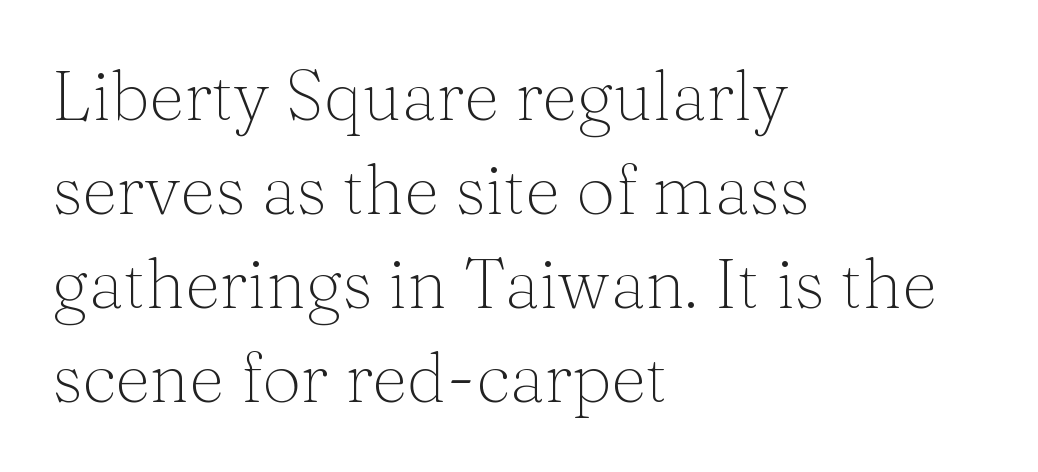
{"serif": "yes", "italic": "no", "bold": "no", "weight": "light", "width": "normal", "stroke_contrast": "medium", "x_height": "medium", "monospaced": "no", "underline": "no", "align": "left", "line_spacing": "normal", "line_spacing_ratio": 1.36, "letter_spacing": "normal", "letter_spacing_em": 0.0, "glyph_px": 69}
